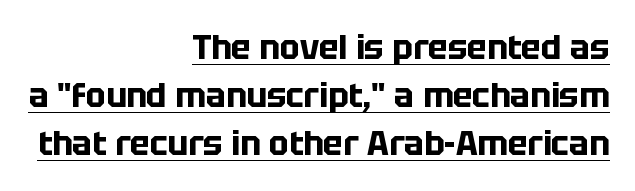
A flush-right, rag-left setting is used for this passage. The vertical gap from one line to the next is medium. These lines keep a tight, regular rhythm from letter to letter. The rendering shows plain stroke endings on the letterforms — a sans-serif design.
